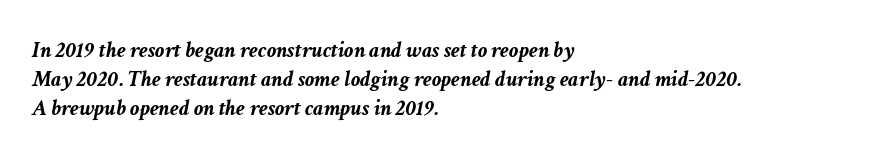
The image shows 23 px bold type, italic (leaning right); set left-aligned, normal line spacing (1.26x), normal letter spacing, not underlined.
